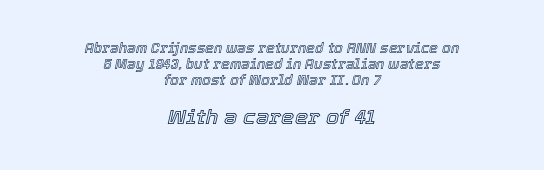
The specimen reads as italic at a glance. Both edges are ragged and mirror each other, which tells us the setting is centered. Standard letterfit; no display-style spreading of the glyphs. Does the leading feel generous? Not at all — it's pinched. The area under the type is left untouched.
